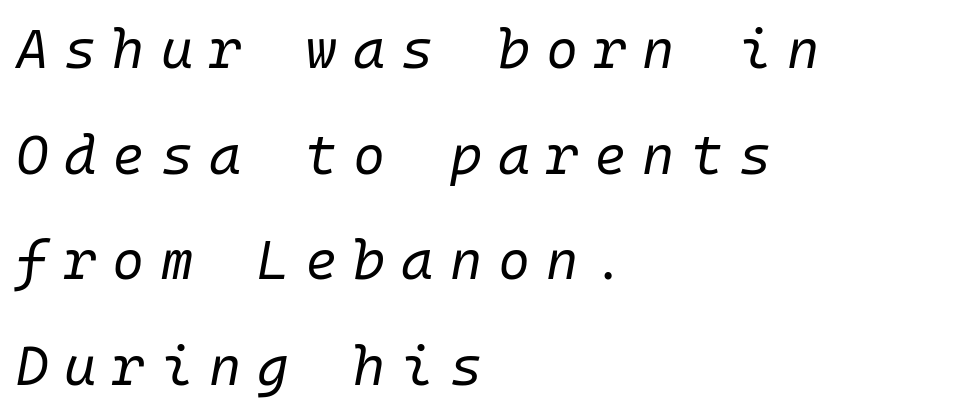
Q: Is the text bold? A: No.
Q: Is the text italic (slanted)? A: Yes, it leans right by about 10 degrees.
Q: Is the text underlined? A: No.
Q: How is the paragraph aligned? A: Left-aligned.
Q: Is the spacing between letters normal or unusually wide? A: Unusually wide.
Q: Is the spacing between lines tight, normal or loose? A: Loose.
Q: Width (condensed, normal, or wide)? A: Normal.
Q: Stroke contrast? A: Low.
Q: x-height? A: Medium.
